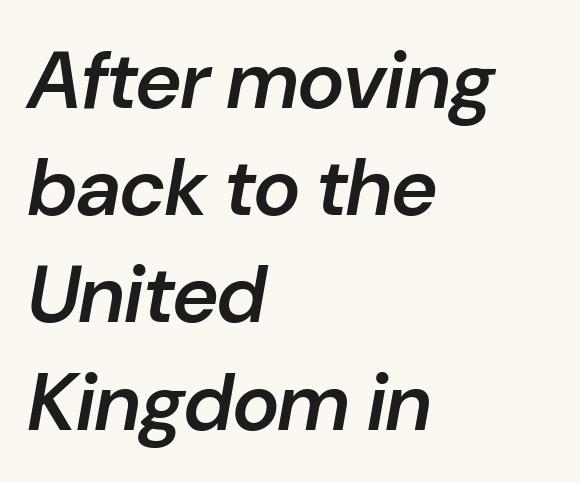
The image shows 80 px semibold type, italic (leaning right); set left-aligned, normal line spacing (1.34x), normal letter spacing, not underlined; low stroke contrast and a medium x-height.
